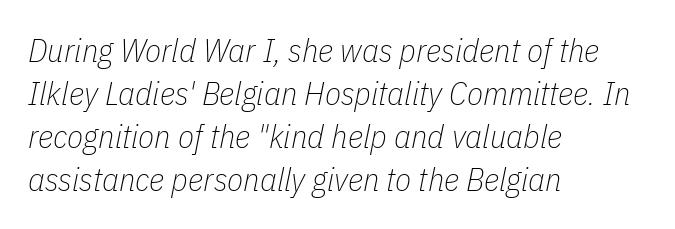
The image shows 33 px thin, condensed type, italic (leaning right); set left-aligned, normal line spacing (1.3x), normal letter spacing, not underlined; low stroke contrast and a medium x-height.
